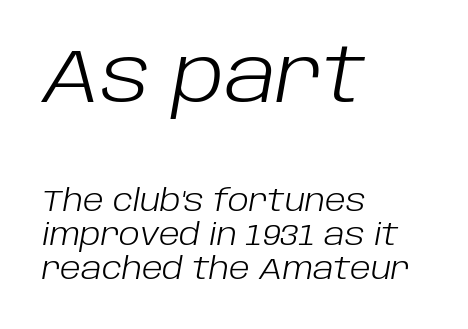
{"italic": "yes", "lean": "right", "slant_degrees": 10, "bold": "no", "weight": "light", "width": "normal", "stroke_contrast": "low", "x_height": "large", "monospaced": "no", "underline": "no", "align": "left", "line_spacing": "tight", "line_spacing_ratio": 1.13, "letter_spacing": "normal", "letter_spacing_em": 0.0, "larger_block": "first", "size_ratio": 2.5, "glyph_px": 75}
